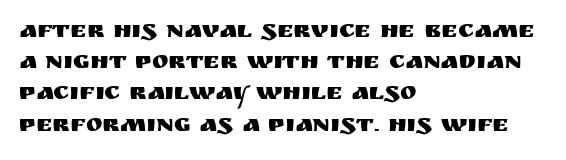
{"italic": "no", "underline": "no", "align": "left", "line_spacing": "normal", "line_spacing_ratio": 1.25, "letter_spacing": "normal", "letter_spacing_em": 0.0, "glyph_px": 25}
